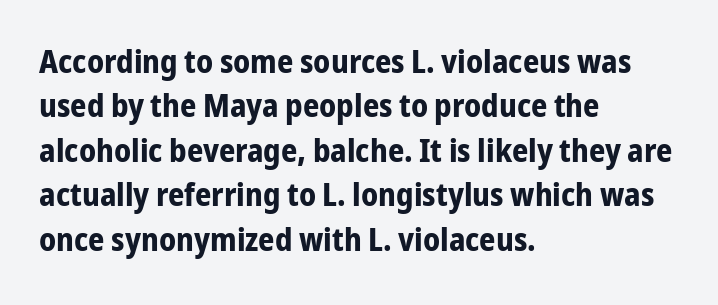
Q: Is the text bold? A: Yes.
Q: Is the text italic (slanted)? A: No, it is upright.
Q: Is the typeface a serif or a sans-serif typeface? A: Sans-serif.
Q: Is the text underlined? A: No.
Q: How is the paragraph aligned? A: Left-aligned.
Q: Is the spacing between letters normal or unusually wide? A: Normal.
Q: Is the spacing between lines tight, normal or loose? A: Normal.
Q: Width (condensed, normal, or wide)? A: Condensed.
Q: Stroke contrast? A: Low.
Q: x-height? A: Medium.
Q: Monospaced? A: No.
